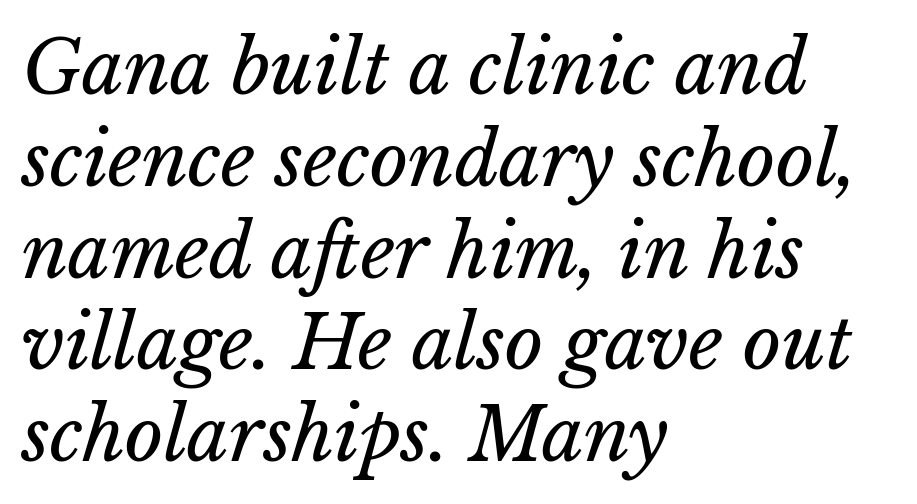
This sample is left-justified, so line endings fall wherever the words run out. Varying glyph widths throughout — classic text-font behaviour. The font is comparable to plain body text, perhaps lighter. A typesetter would mark this as italic. Tracking here is standard; glyphs follow each other at the usual distance.
